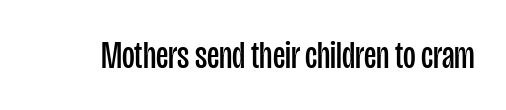
The image shows 39 px regular-weight, condensed sans-serif type, upright; set normal letter spacing, not underlined; low stroke contrast and a large x-height.
